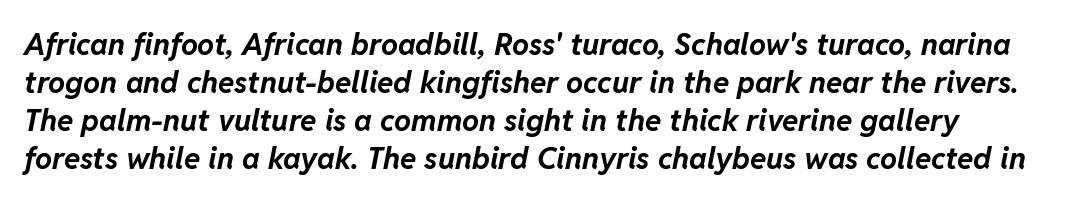
Think of a printed novel: that variable character pitch is what you see here. Tracking here is standard; glyphs follow each other at the usual distance. Is the type slanted? Yes — the strokes lean at a clear angle. Interline gaps are of average width in this sample. Descenders are the only things crossing below the line.
